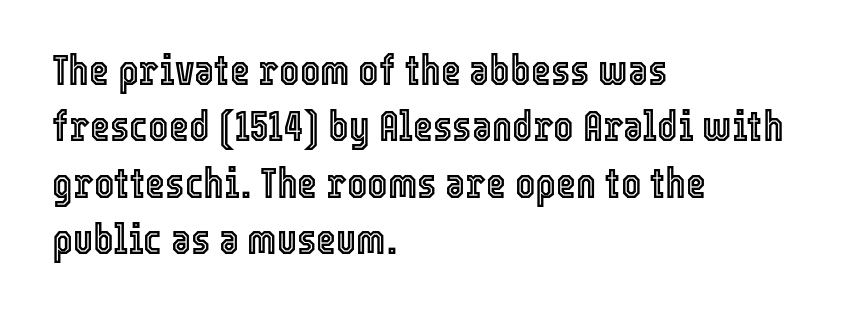
The image shows 43 px condensed type, upright; set left-aligned, normal line spacing (1.31x), normal letter spacing, not underlined; a medium x-height.
